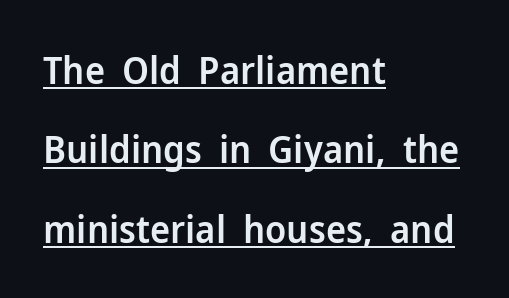
Every word sits above its own underline. The text was rendered using a sans face with plain stroke endings. A typesetter would call this proportional, since set widths differ per character. The letterforms sit shoulder to shoulder at normal distance.
